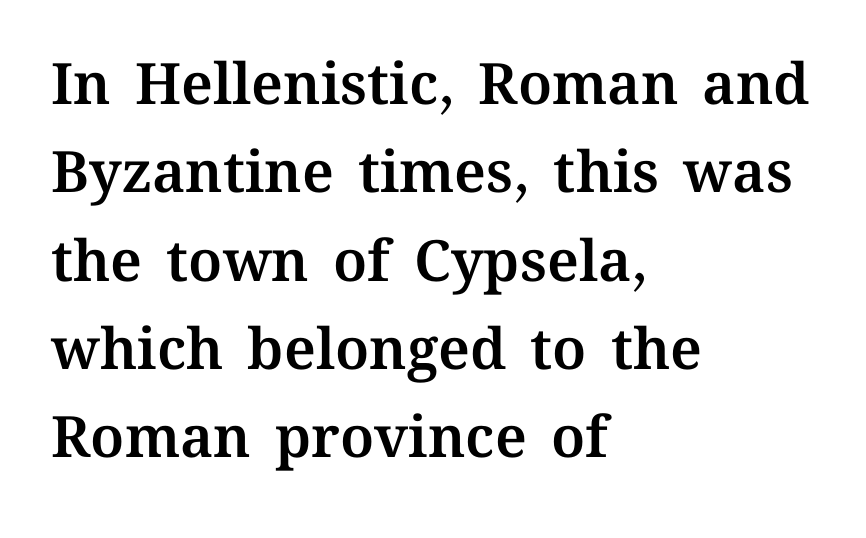
Q: Is the text italic (slanted)? A: No, it is upright.
Q: Is the text underlined? A: No.
Q: How is the paragraph aligned? A: Left-aligned.
Q: Is the spacing between letters normal or unusually wide? A: Normal.
Q: Is the spacing between lines tight, normal or loose? A: Normal.
Q: Width (condensed, normal, or wide)? A: Normal.
Q: Stroke contrast? A: Medium.
Q: x-height? A: Medium.
Q: Monospaced? A: No.
